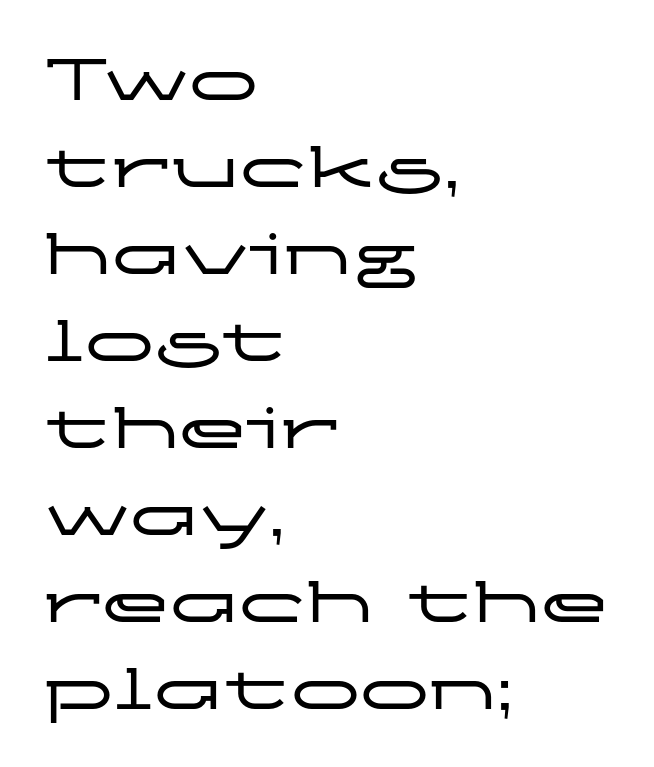
{"serif": "no", "italic": "no", "width": "wide", "stroke_contrast": "low", "x_height": "medium", "monospaced": "no", "underline": "no", "align": "left", "line_spacing": "normal", "line_spacing_ratio": 1.26, "letter_spacing": "normal", "letter_spacing_em": 0.0, "glyph_px": 69}
